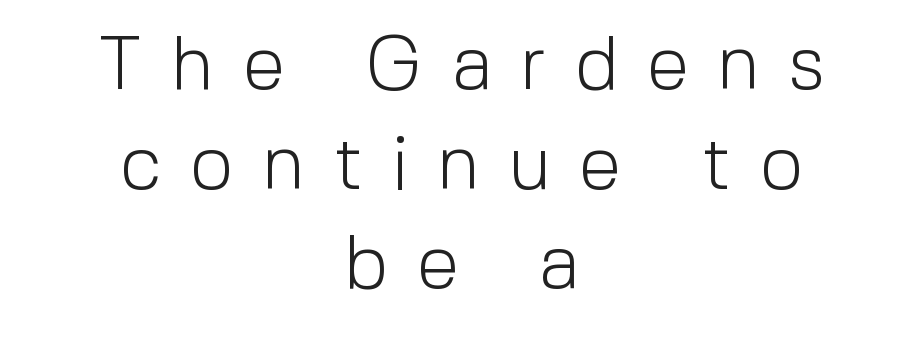
{"serif": "no", "italic": "no", "bold": "no", "weight": "light", "width": "normal", "x_height": "medium", "monospaced": "no", "underline": "no", "align": "center", "line_spacing": "normal", "line_spacing_ratio": 1.31, "letter_spacing": "wide", "letter_spacing_em": 0.38, "glyph_px": 76}
